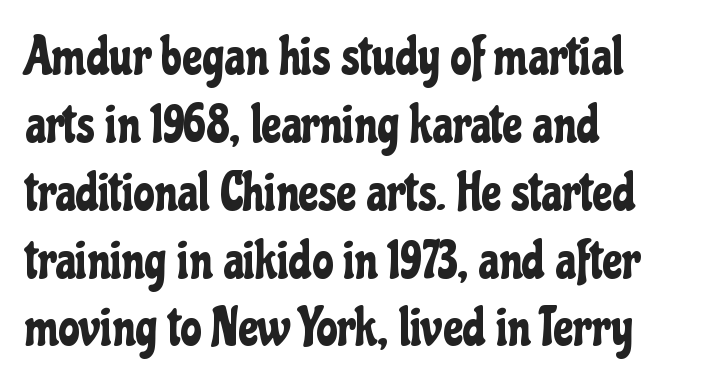
The image shows 53 px condensed sans-serif type, upright; set left-aligned, normal line spacing (1.28x), normal letter spacing, not underlined; low stroke contrast and a medium x-height.
